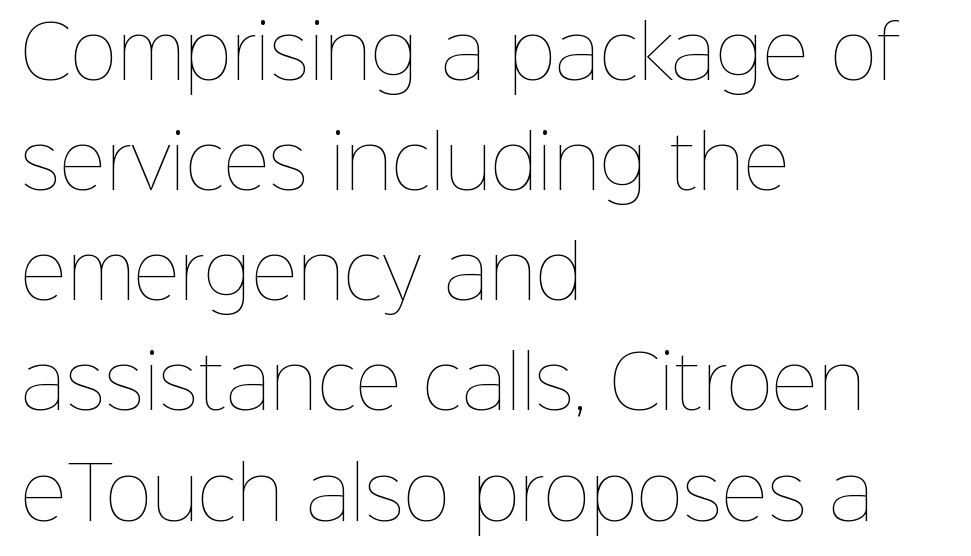
The image shows 72 px thin type, upright; set left-aligned, normal line spacing (1.53x), normal letter spacing, not underlined; low stroke contrast and a medium x-height.
